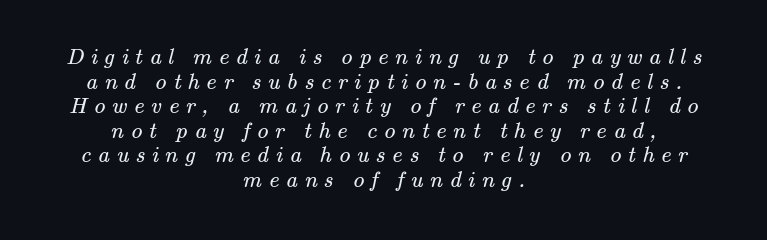
Descender tails drop into unmarked territory. Summary of vertical rhythm: compact, with narrow interline spacing. The paragraph shown floats in the horizontal middle. Weight class: somewhere from thin through regular. Display-style spreading of the glyphs; the letterfit is very open.
